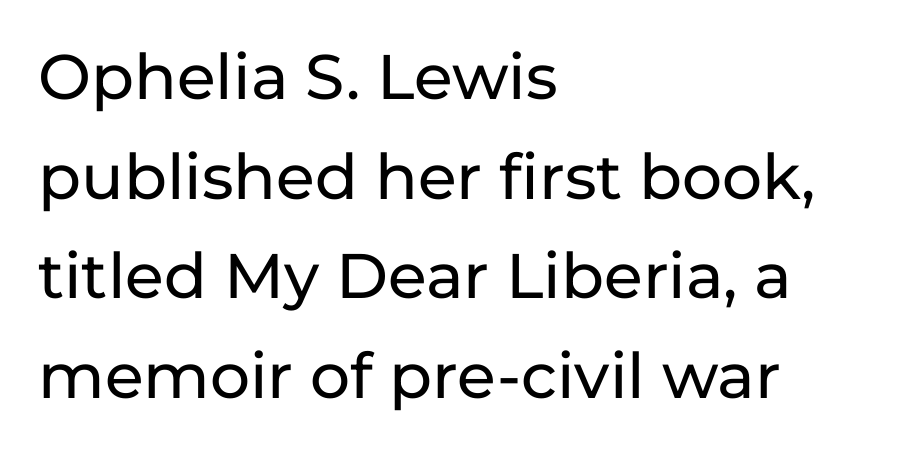
Q: Is the text italic (slanted)? A: No, it is upright.
Q: Is the typeface a serif or a sans-serif typeface? A: Sans-serif.
Q: Is the text underlined? A: No.
Q: How is the paragraph aligned? A: Left-aligned.
Q: Is the spacing between letters normal or unusually wide? A: Normal.
Q: Is the spacing between lines tight, normal or loose? A: Normal.
Q: Width (condensed, normal, or wide)? A: Normal.
Q: Stroke contrast? A: Low.
Q: x-height? A: Medium.
Q: Monospaced? A: No.
